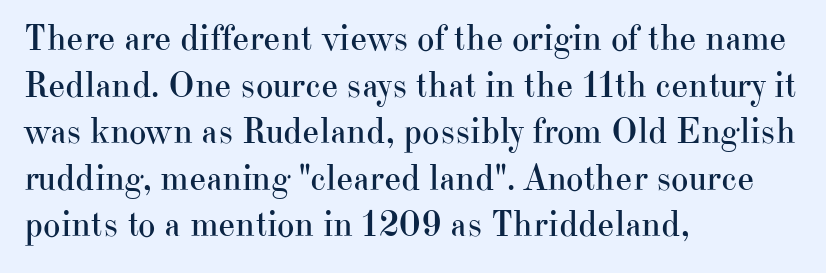
Q: Is the text bold? A: No.
Q: Is the text italic (slanted)? A: No, it is upright.
Q: Is the typeface a serif or a sans-serif typeface? A: Serif.
Q: Is the text underlined? A: No.
Q: How is the paragraph aligned? A: Left-aligned.
Q: Is the spacing between letters normal or unusually wide? A: Normal.
Q: Is the spacing between lines tight, normal or loose? A: Normal.
Q: Width (condensed, normal, or wide)? A: Normal.
Q: Stroke contrast? A: High.
Q: x-height? A: Small.
Q: Monospaced? A: No.
